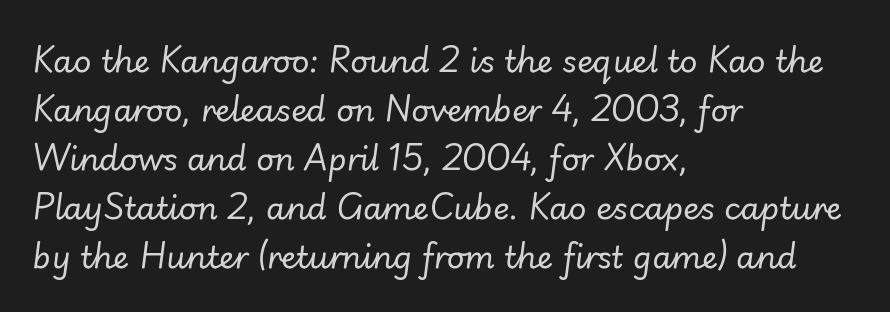
{"italic": "yes", "lean": "right", "slant_degrees": 7, "bold": "no", "weight": "regular", "width": "normal", "stroke_contrast": "low", "x_height": "small", "monospaced": "no", "underline": "no", "align": "left", "line_spacing": "normal", "line_spacing_ratio": 1.58, "letter_spacing": "normal", "letter_spacing_em": 0.0, "glyph_px": 31}
